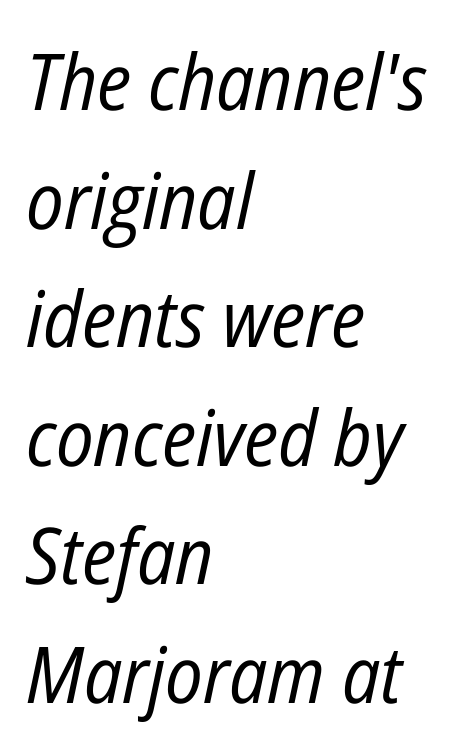
Q: Is the text bold? A: No.
Q: Is the text italic (slanted)? A: Yes, it leans right by about 12 degrees.
Q: Is the text underlined? A: No.
Q: How is the paragraph aligned? A: Left-aligned.
Q: Is the spacing between letters normal or unusually wide? A: Normal.
Q: Is the spacing between lines tight, normal or loose? A: Normal.
Q: Width (condensed, normal, or wide)? A: Condensed.
Q: Stroke contrast? A: Low.
Q: x-height? A: Medium.
Q: Monospaced? A: No.
